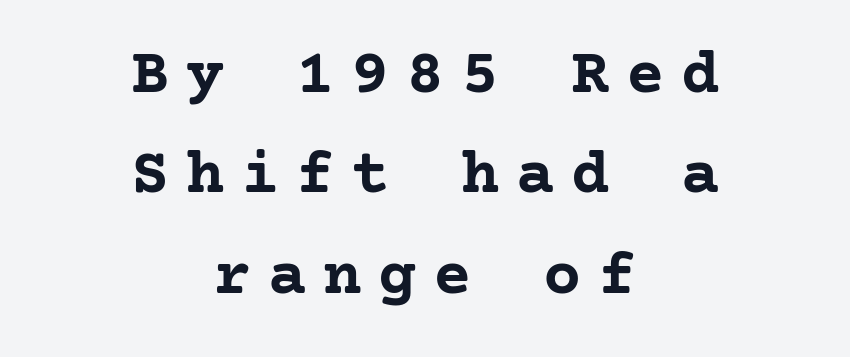
{"serif": "yes", "italic": "no", "bold": "yes", "weight": "semibold", "width": "normal", "stroke_contrast": "low", "x_height": "medium", "underline": "no", "align": "center", "line_spacing": "normal", "line_spacing_ratio": 1.57, "letter_spacing": "wide", "letter_spacing_em": 0.26, "glyph_px": 64}
